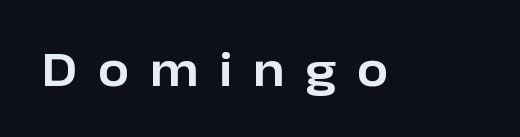
Q: Is the text italic (slanted)? A: No, it is upright.
Q: Is the typeface a serif or a sans-serif typeface? A: Sans-serif.
Q: Is the text underlined? A: No.
Q: Is the spacing between letters normal or unusually wide? A: Unusually wide.
Q: Width (condensed, normal, or wide)? A: Normal.
Q: Stroke contrast? A: Low.
Q: x-height? A: Medium.
Q: Monospaced? A: No.
